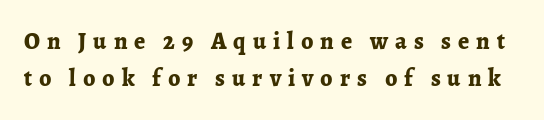
The image shows 24 px bold type, upright; set normal line spacing (1.56x), unusually wide letter spacing (+0.29 em), not underlined.
